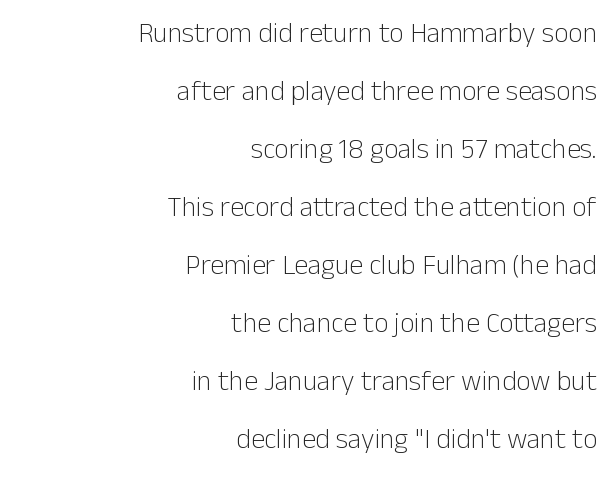
{"serif": "no", "italic": "no", "bold": "no", "weight": "light", "width": "normal", "stroke_contrast": "low", "x_height": "medium", "monospaced": "no", "underline": "no", "align": "right", "line_spacing": "loose", "line_spacing_ratio": 2.07, "letter_spacing": "normal", "letter_spacing_em": 0.0, "glyph_px": 28}
